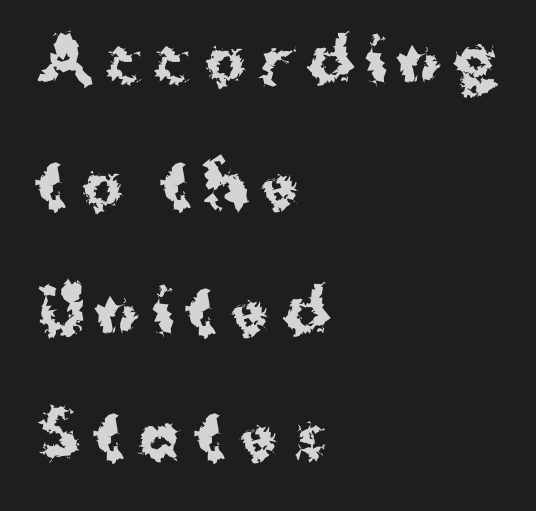
The image shows 60 px bold sans-serif type, upright; set left-aligned, loose line spacing (2.09x), unusually wide letter spacing (+0.25 em), not underlined; medium stroke contrast and a medium x-height.
